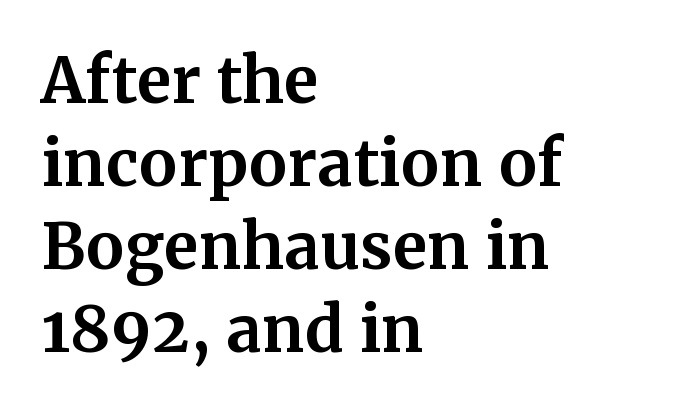
{"serif": "yes", "italic": "no", "bold": "yes", "weight": "bold", "width": "normal", "stroke_contrast": "medium", "x_height": "medium", "monospaced": "no", "underline": "no", "align": "left", "line_spacing": "normal", "line_spacing_ratio": 1.32, "letter_spacing": "normal", "letter_spacing_em": 0.0, "glyph_px": 63}
